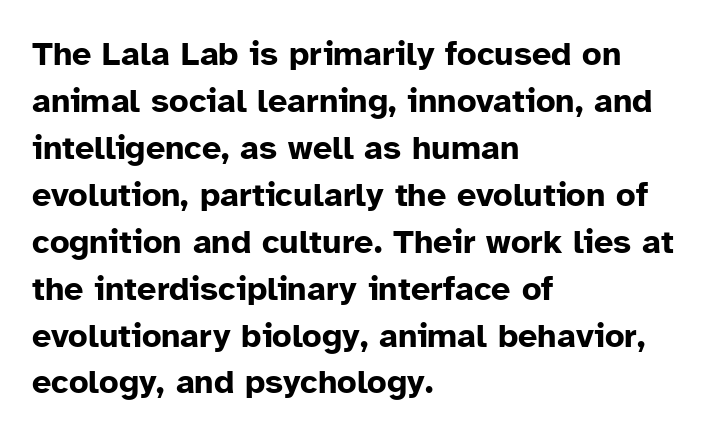
{"serif": "no", "italic": "no", "bold": "yes", "weight": "bold", "width": "normal", "stroke_contrast": "low", "x_height": "medium", "monospaced": "no", "underline": "no", "align": "left", "line_spacing": "normal", "line_spacing_ratio": 1.38, "letter_spacing": "normal", "letter_spacing_em": 0.0, "glyph_px": 34}
